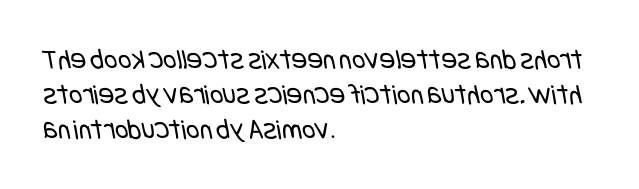
{"serif": "no", "bold": "no", "weight": "regular", "width": "condensed", "stroke_contrast": "low", "x_height": "large", "underline": "no", "align": "left", "line_spacing_ratio": 1.21, "letter_spacing": "normal", "letter_spacing_em": 0.0, "glyph_px": 29}
